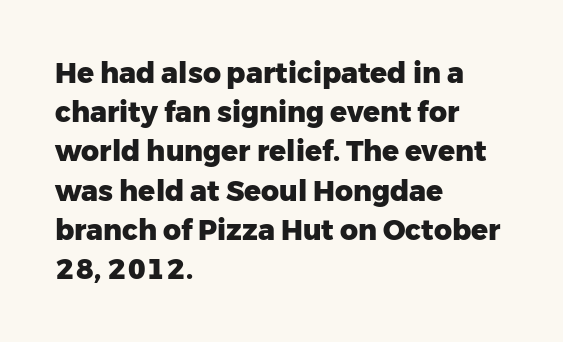
{"serif": "no", "italic": "no", "bold": "yes", "weight": "heavy", "width": "normal", "stroke_contrast": "low", "x_height": "medium", "monospaced": "no", "underline": "no", "align": "left", "line_spacing": "normal", "line_spacing_ratio": 1.4, "letter_spacing": "normal", "letter_spacing_em": 0.0, "glyph_px": 28}
